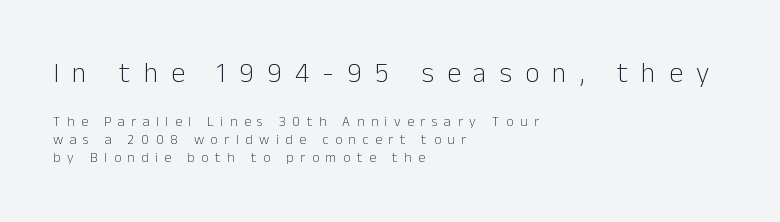
Line beginnings align vertically; line endings do not. This sample has the flowing, uneven cadence of proportional lettering. Note: larger setting up top, smaller setting below. Weight class: somewhere from thin through regular. The vertical gap from one line to the next is medium.
